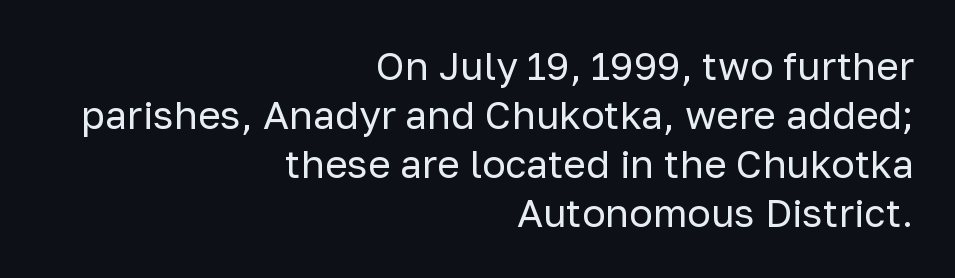
Horizontal bands of white between lines are of average thickness. Here the designer chose a conventional face with non-uniform glyph widths. Check the space under the baseline: it is left empty. The designer went with a sans here, leaving each stem footless. Honestly, the letter spacing is just normal — you wouldn't notice it.
